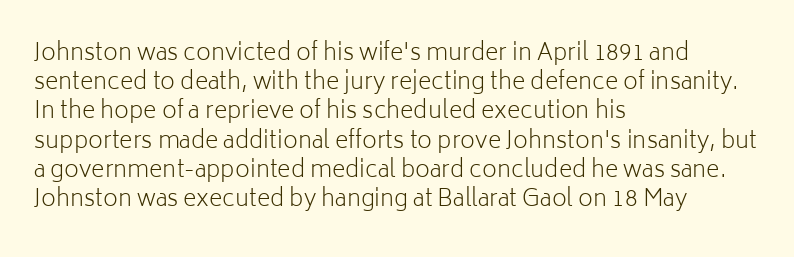
Q: Is the text bold? A: No.
Q: Is the text italic (slanted)? A: No, it is upright.
Q: Is the text underlined? A: No.
Q: How is the paragraph aligned? A: Left-aligned.
Q: Is the spacing between letters normal or unusually wide? A: Normal.
Q: Is the spacing between lines tight, normal or loose? A: Normal.
